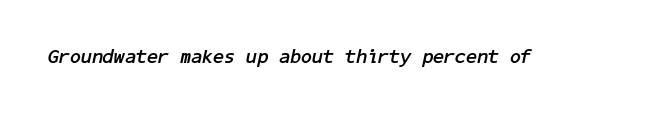
Q: Is the text bold? A: Yes.
Q: Is the text italic (slanted)? A: Yes, it leans right by about 11 degrees.
Q: Is the text underlined? A: No.
Q: Is the spacing between letters normal or unusually wide? A: Normal.
